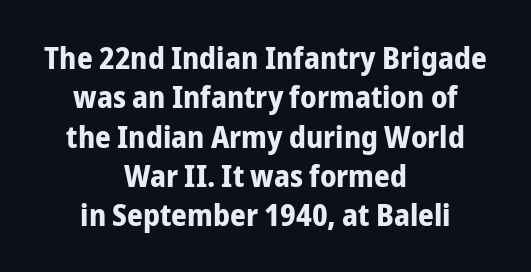
{"serif": "no", "italic": "no", "bold": "yes", "weight": "bold", "width": "condensed", "stroke_contrast": "low", "x_height": "medium", "monospaced": "no", "underline": "no", "align": "center", "line_spacing": "normal", "line_spacing_ratio": 1.27, "letter_spacing": "normal", "letter_spacing_em": 0.0, "glyph_px": 31}
